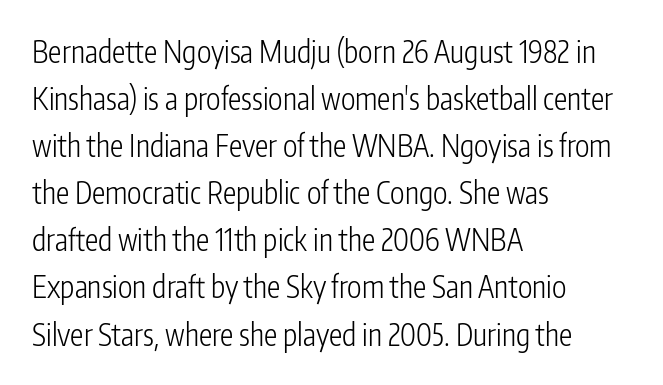
Q: Is the text bold? A: No.
Q: Is the text italic (slanted)? A: No, it is upright.
Q: Is the typeface a serif or a sans-serif typeface? A: Sans-serif.
Q: Is the text underlined? A: No.
Q: How is the paragraph aligned? A: Left-aligned.
Q: Is the spacing between letters normal or unusually wide? A: Normal.
Q: Is the spacing between lines tight, normal or loose? A: Normal.
Q: Width (condensed, normal, or wide)? A: Condensed.
Q: Stroke contrast? A: Low.
Q: x-height? A: Medium.
Q: Monospaced? A: No.
